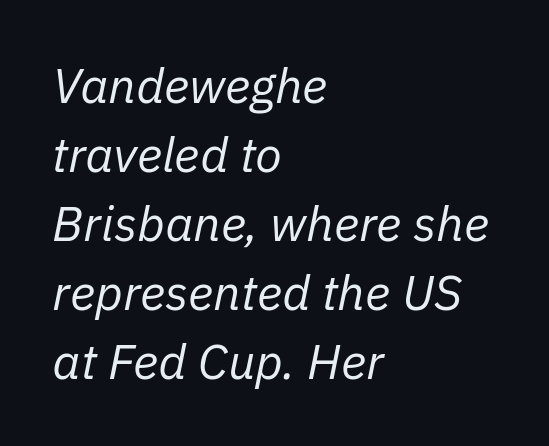
{"italic": "yes", "lean": "right", "slant_degrees": 11, "bold": "no", "weight": "regular", "width": "normal", "stroke_contrast": "low", "x_height": "medium", "monospaced": "no", "underline": "no", "align": "left", "line_spacing": "normal", "line_spacing_ratio": 1.41, "letter_spacing": "normal", "letter_spacing_em": 0.0, "glyph_px": 49}
